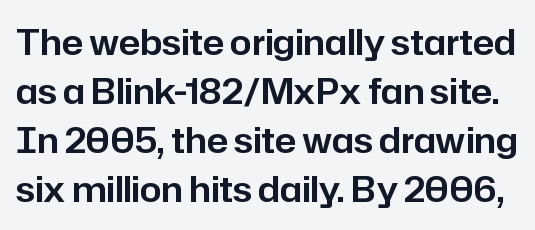
The image shows 35 px sans-serif type, upright; set normal line spacing (1.4x), normal letter spacing, not underlined; low stroke contrast and a medium x-height.
